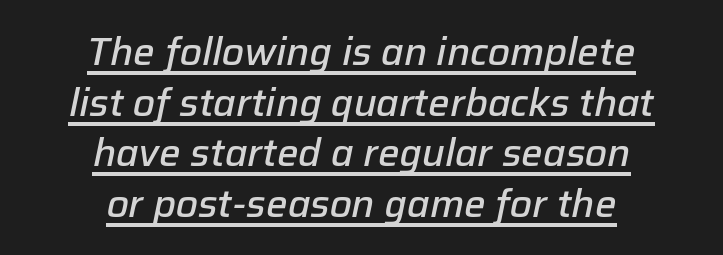
The image shows 38 px semibold type, italic (leaning right); set centered, normal line spacing (1.33x), normal letter spacing, underlined; low stroke contrast and a medium x-height.
